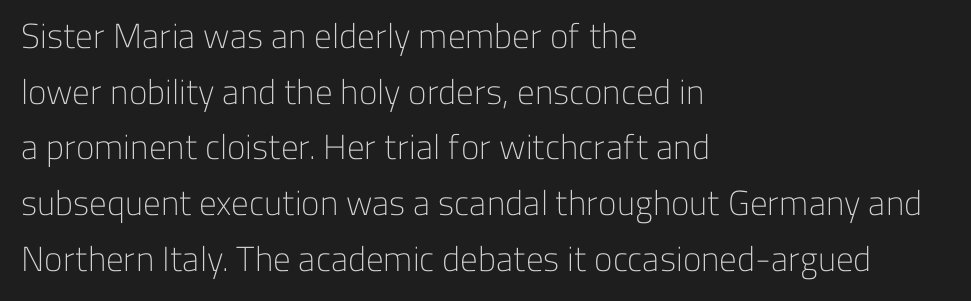
Check under the words: just untouched page. Stroke terminals: plain, sans-serif. Characters follow at the spacing the type designer built in. Stems here are at most as thick as an everyday book face.
